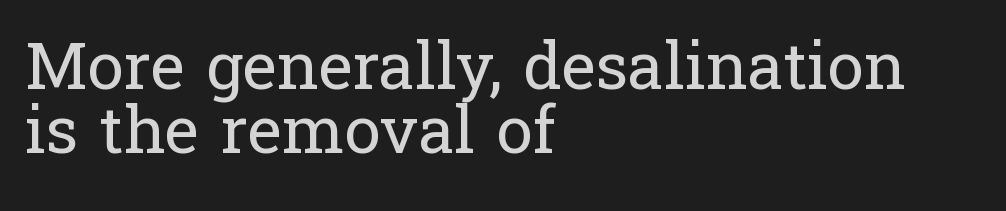
These lines keep a tight, regular rhythm from letter to letter. These lines are composed in type with serifs. Think of a printed novel: that variable character pitch is what you see here. Notice how descenders almost collide with the ascenders below — that's tight leading. The type sits square on the baseline with zero lean.
